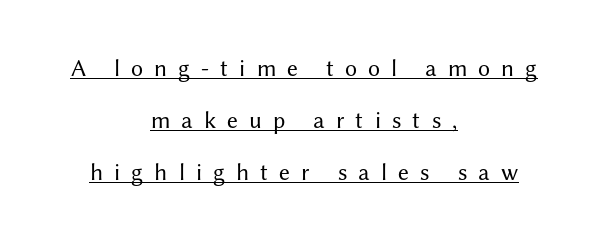
{"italic": "no", "bold": "no", "underline": "yes", "align": "center", "line_spacing": "loose", "line_spacing_ratio": 2.17, "letter_spacing": "wide", "letter_spacing_em": 0.46, "glyph_px": 24}
